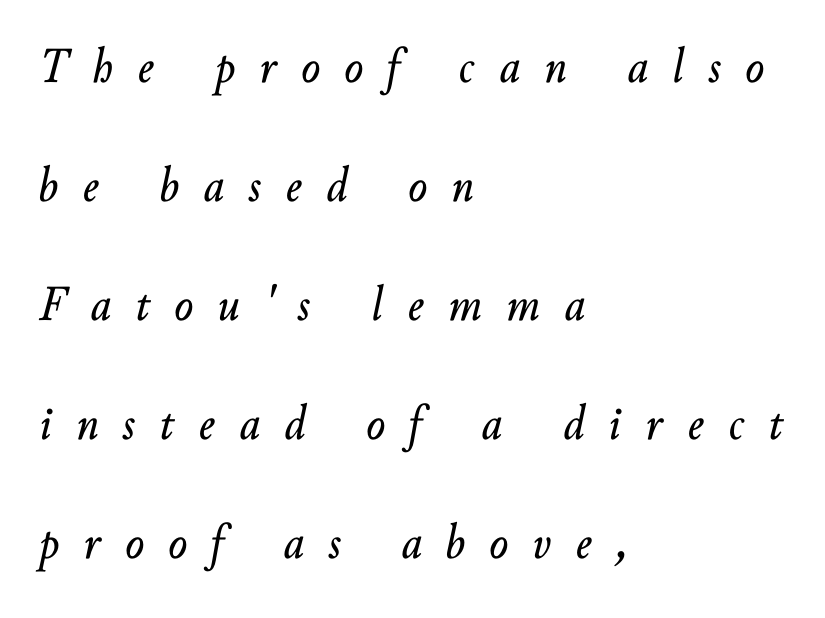
The image shows 50 px text type, italic (leaning right); set left-aligned, loose line spacing (2.38x), unusually wide letter spacing (+0.49 em), not underlined; low stroke contrast and a small x-height.
